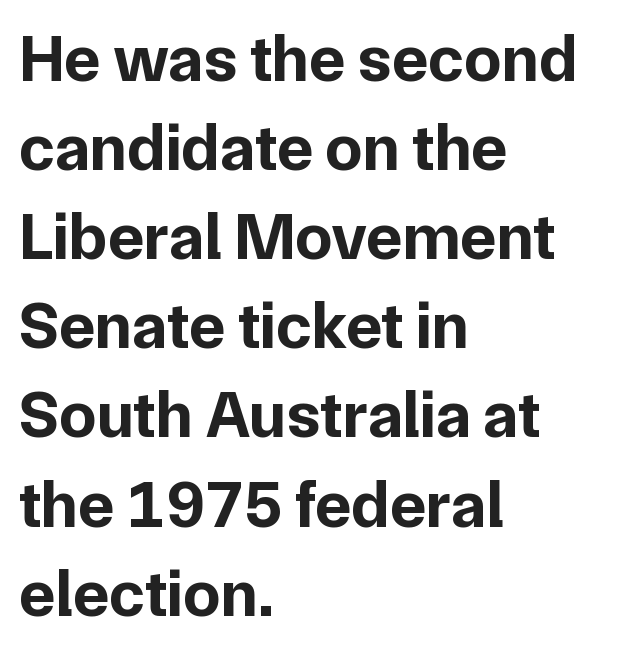
Q: Is the text bold? A: Yes.
Q: Is the text italic (slanted)? A: No, it is upright.
Q: Is the typeface a serif or a sans-serif typeface? A: Sans-serif.
Q: Is the text underlined? A: No.
Q: How is the paragraph aligned? A: Left-aligned.
Q: Is the spacing between letters normal or unusually wide? A: Normal.
Q: Is the spacing between lines tight, normal or loose? A: Normal.
Q: Width (condensed, normal, or wide)? A: Normal.
Q: Stroke contrast? A: Low.
Q: x-height? A: Medium.
Q: Monospaced? A: No.
